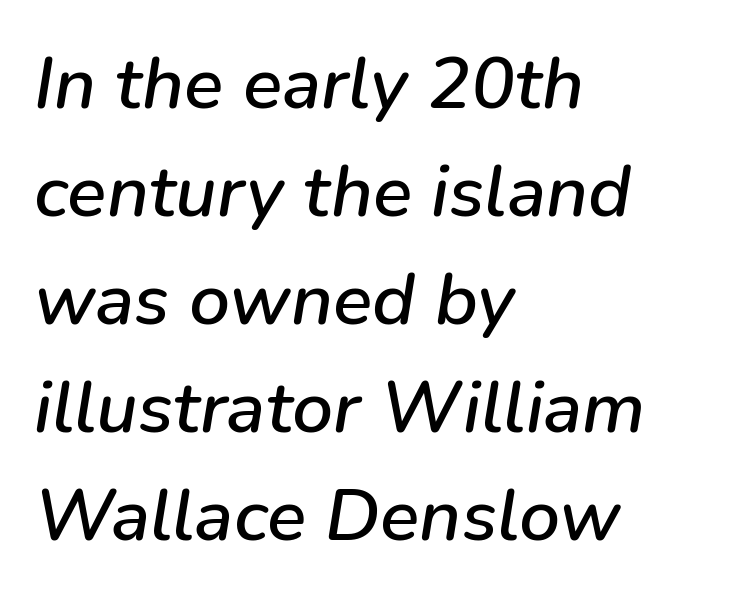
{"italic": "yes", "lean": "right", "slant_degrees": 9, "width": "normal", "stroke_contrast": "low", "x_height": "medium", "monospaced": "no", "underline": "no", "align": "left", "line_spacing": "normal", "line_spacing_ratio": 1.48, "letter_spacing": "normal", "letter_spacing_em": 0.0, "glyph_px": 73}
